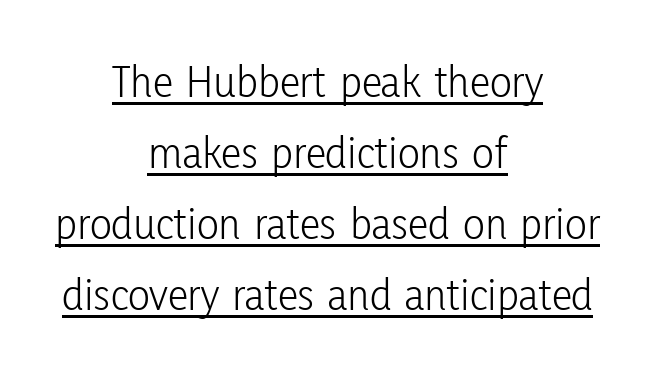
Q: Is the text bold? A: No.
Q: Is the text italic (slanted)? A: No, it is upright.
Q: Is the typeface a serif or a sans-serif typeface? A: Sans-serif.
Q: Is the text underlined? A: Yes.
Q: How is the paragraph aligned? A: Centered.
Q: Is the spacing between letters normal or unusually wide? A: Normal.
Q: Is the spacing between lines tight, normal or loose? A: Normal.
Q: Width (condensed, normal, or wide)? A: Condensed.
Q: Stroke contrast? A: Low.
Q: x-height? A: Medium.
Q: Monospaced? A: No.
